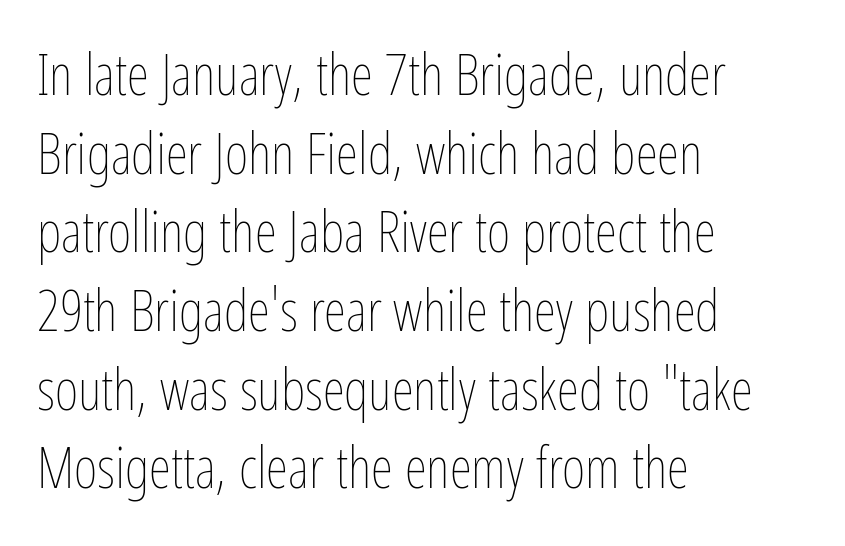
The image shows 57 px thin, condensed type, upright; set left-aligned, normal line spacing (1.38x), normal letter spacing, not underlined; low stroke contrast and a medium x-height.
